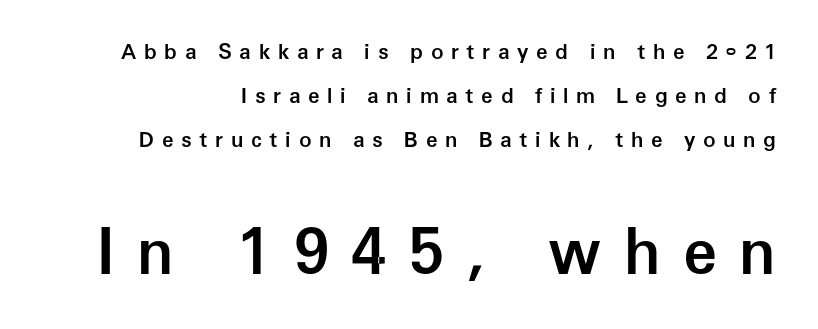
The image shows 62 px semibold sans-serif type, upright; set loose line spacing (2.09x), unusually wide letter spacing (+0.36 em), not underlined; the second (bottom) block is 2.95x larger; low stroke contrast and a medium x-height.
